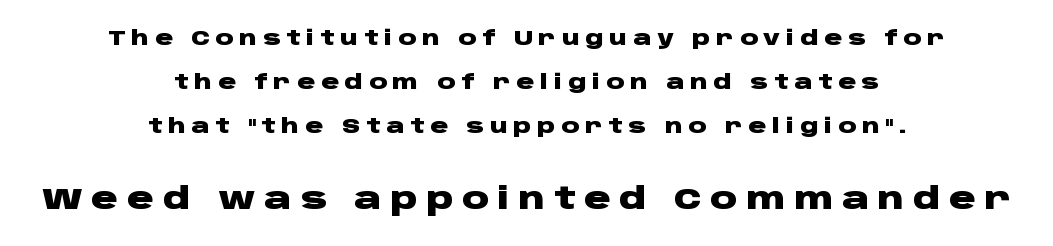
The image shows 30 px heavy, wide sans-serif type, upright; set centered, loose line spacing (2.2x), unusually wide letter spacing (+0.29 em), not underlined; the second (bottom) block is 1.5x larger; low stroke contrast and a large x-height.
